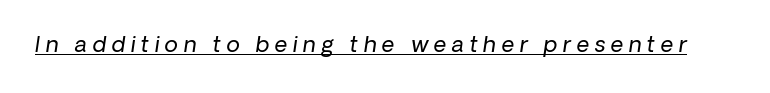
The image shows 22 px text type, italic (leaning right); set unusually wide letter spacing (+0.25 em), underlined.
